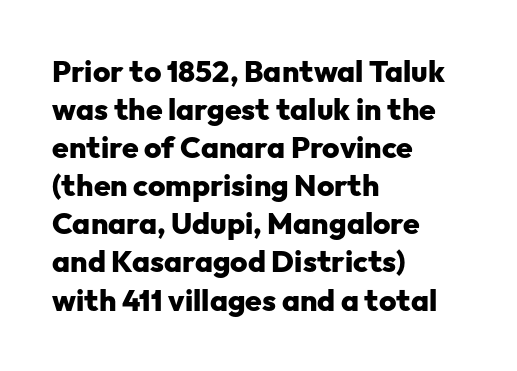
{"serif": "no", "italic": "no", "bold": "yes", "weight": "heavy", "width": "normal", "stroke_contrast": "low", "x_height": "medium", "monospaced": "no", "underline": "no", "align": "left", "line_spacing": "normal", "line_spacing_ratio": 1.27, "letter_spacing": "normal", "letter_spacing_em": 0.0, "glyph_px": 30}
